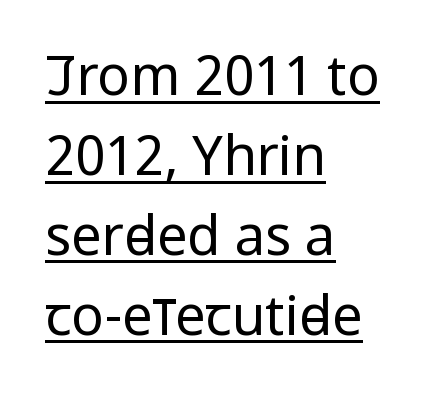
{"serif": "no", "italic": "no", "bold": "no", "weight": "regular", "width": "condensed", "stroke_contrast": "low", "x_height": "large", "monospaced": "no", "underline": "yes", "align": "left", "line_spacing": "normal", "line_spacing_ratio": 1.48, "letter_spacing": "normal", "letter_spacing_em": 0.0, "glyph_px": 54}
